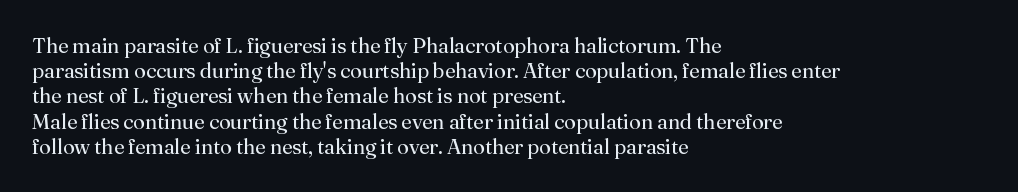
The image shows 21 px text type, upright; set left-aligned, line spacing 1.2x, normal letter spacing, not underlined.
